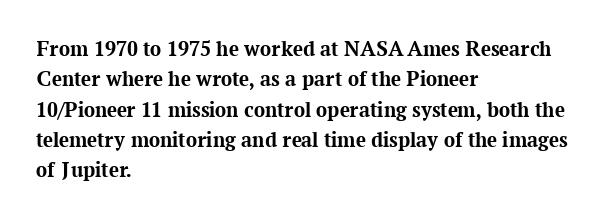
The image shows 22 px bold type, upright; set left-aligned, normal line spacing (1.38x), normal letter spacing, not underlined.
